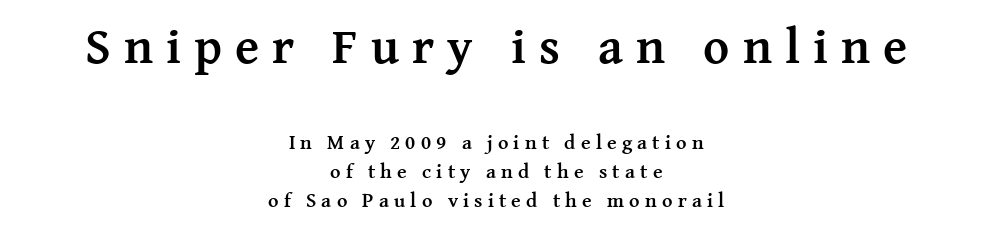
{"serif": "yes", "italic": "no", "bold": "yes", "weight": "semibold", "width": "normal", "stroke_contrast": "medium", "x_height": "medium", "monospaced": "no", "underline": "no", "align": "center", "line_spacing": "normal", "line_spacing_ratio": 1.44, "letter_spacing": "wide", "letter_spacing_em": 0.26, "larger_block": "first", "size_ratio": 2.5, "glyph_px": 50}
